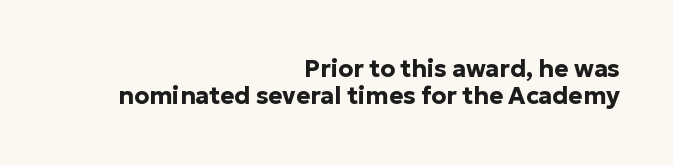
The image shows 24 px bold type, upright; set right-aligned, tight line spacing (1.14x), normal letter spacing, not underlined.
